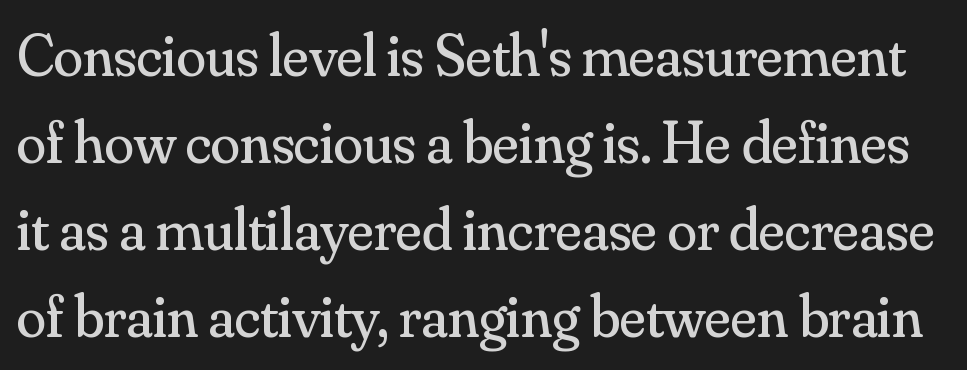
Q: Is the text bold? A: No.
Q: Is the text italic (slanted)? A: No, it is upright.
Q: Is the typeface a serif or a sans-serif typeface? A: Serif.
Q: Is the text underlined? A: No.
Q: Is the spacing between letters normal or unusually wide? A: Normal.
Q: Is the spacing between lines tight, normal or loose? A: Normal.
Q: Width (condensed, normal, or wide)? A: Normal.
Q: Stroke contrast? A: Medium.
Q: x-height? A: Small.
Q: Monospaced? A: No.
